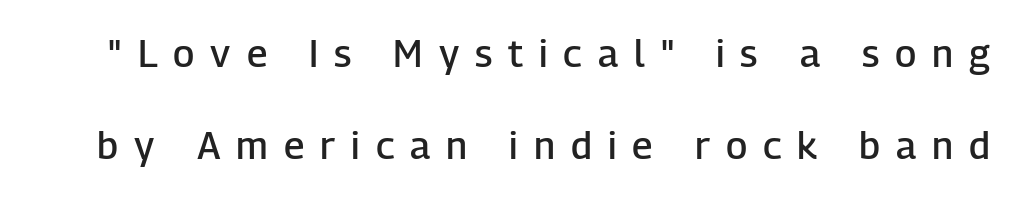
The image shows 38 px semibold sans-serif type, upright; set loose line spacing (2.43x), unusually wide letter spacing (+0.42 em), not underlined; low stroke contrast and a medium x-height.
